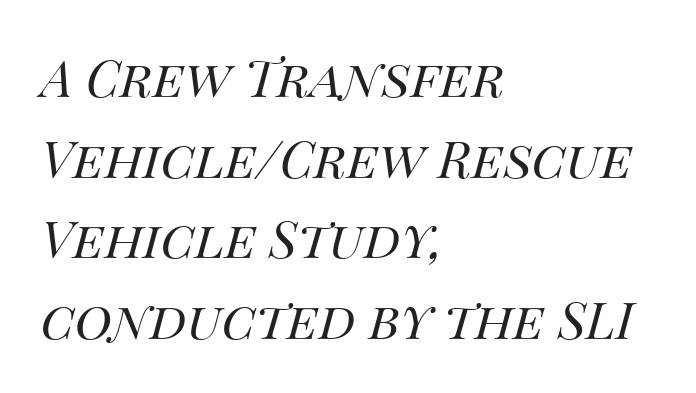
{"italic": "yes", "lean": "right", "slant_degrees": 14, "bold": "no", "weight": "regular", "width": "normal", "stroke_contrast": "medium", "x_height": "large", "monospaced": "no", "underline": "no", "align": "left", "line_spacing": "normal", "line_spacing_ratio": 1.58, "letter_spacing": "normal", "letter_spacing_em": 0.0, "glyph_px": 51}
